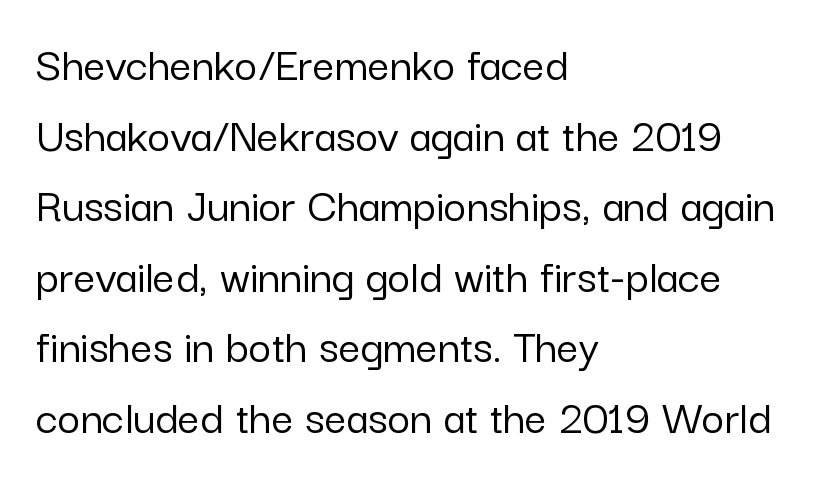
Q: Is the text italic (slanted)? A: No, it is upright.
Q: Is the typeface a serif or a sans-serif typeface? A: Sans-serif.
Q: Is the text underlined? A: No.
Q: How is the paragraph aligned? A: Left-aligned.
Q: Is the spacing between letters normal or unusually wide? A: Normal.
Q: Is the spacing between lines tight, normal or loose? A: Normal.
Q: Width (condensed, normal, or wide)? A: Normal.
Q: Stroke contrast? A: Low.
Q: x-height? A: Medium.
Q: Monospaced? A: No.
